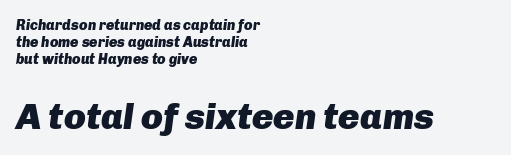
The image shows 36 px heavy type, italic (leaning right); set left-aligned, line spacing 1.2x, normal letter spacing, not underlined; the second (bottom) block is 2.57x larger; low stroke contrast and a medium x-height.
